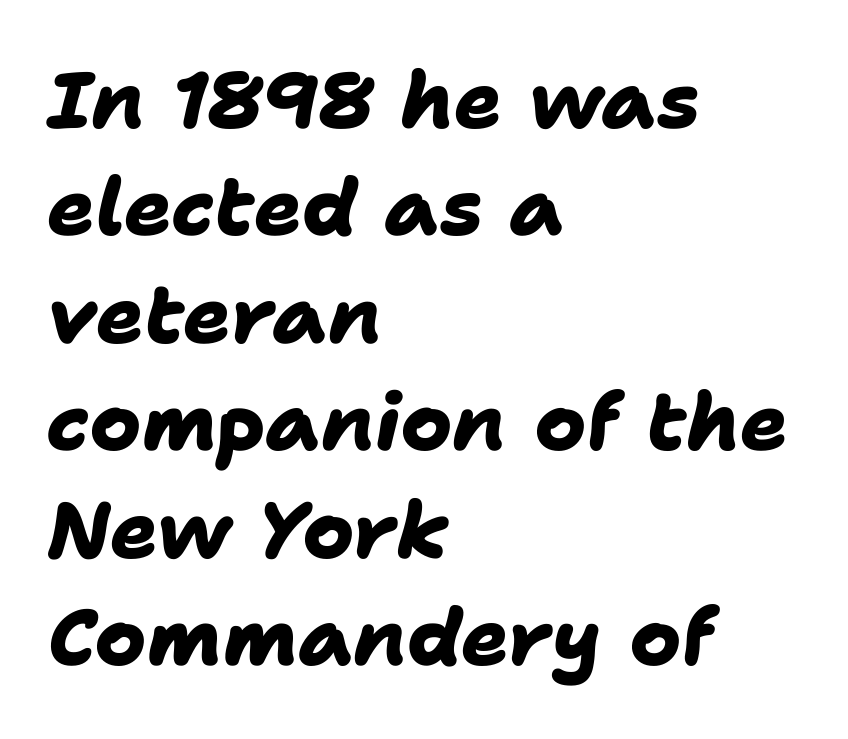
The image shows 79 px heavy sans-serif type; set left-aligned, normal line spacing (1.36x), normal letter spacing, not underlined; low stroke contrast and a medium x-height.
